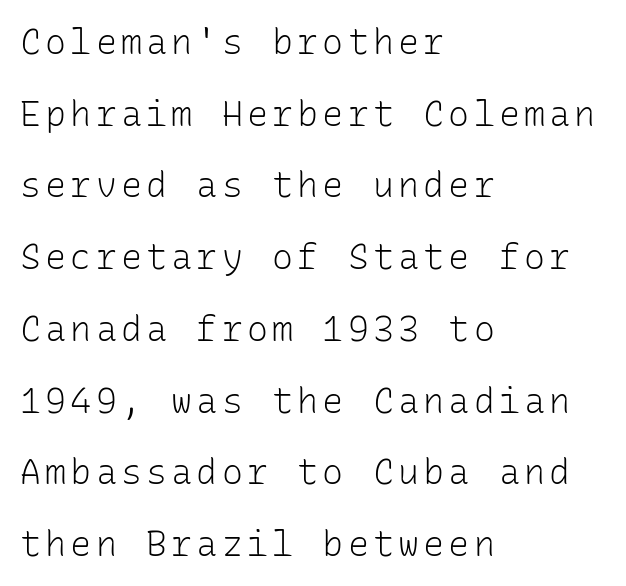
The block of text is sparse from top to bottom, with ample space between rows. Examine the stroke ends and you'll find no serifs. Line starts are locked; line ends wander. Italic? Not at all — the glyphs are vertical. Caption: face not bold, strokes unweighted.
